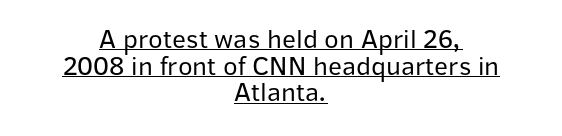
{"italic": "no", "bold": "no", "underline": "yes", "align": "center", "line_spacing": "tight", "line_spacing_ratio": 0.99, "letter_spacing": "normal", "letter_spacing_em": 0.0, "glyph_px": 27}
